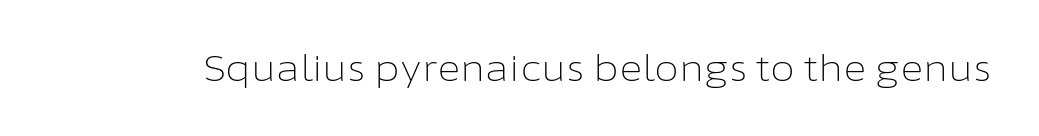
Each letter's strokes conclude bluntly, with no projecting serifs. Does the lettering tilt? It doesn't — this is upright. These lines are rendered in a variable-pitch font. The space directly below the letters is spotless.
